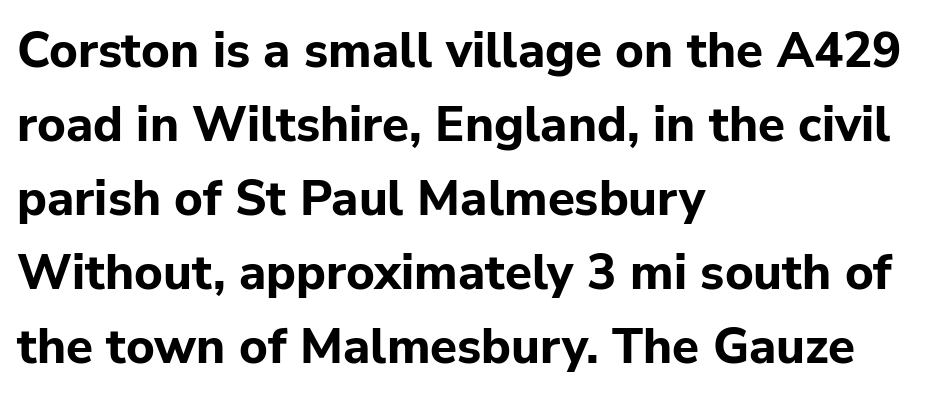
The image shows 49 px bold sans-serif type, upright; set left-aligned, normal line spacing (1.51x), normal letter spacing, not underlined; low stroke contrast and a medium x-height.
